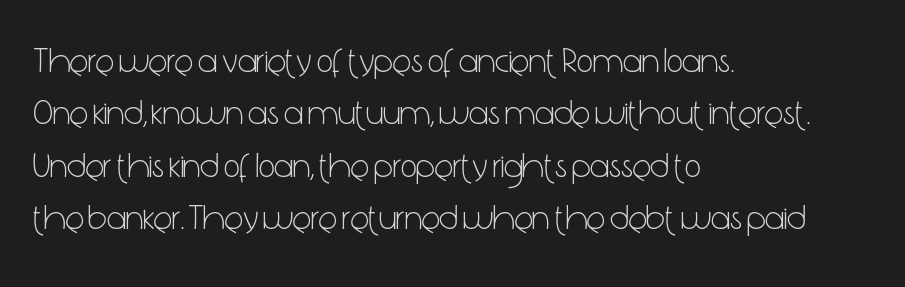
The image shows 35 px light, condensed sans-serif type, upright; set left-aligned, normal line spacing (1.5x), normal letter spacing, not underlined; low stroke contrast and a medium x-height.
